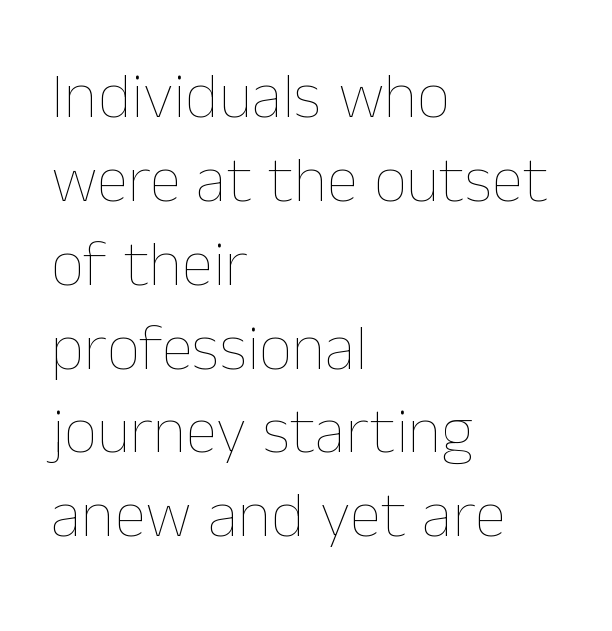
Q: Is the text bold? A: No.
Q: Is the text italic (slanted)? A: No, it is upright.
Q: Is the text underlined? A: No.
Q: How is the paragraph aligned? A: Left-aligned.
Q: Is the spacing between letters normal or unusually wide? A: Normal.
Q: Is the spacing between lines tight, normal or loose? A: Normal.
Q: Width (condensed, normal, or wide)? A: Normal.
Q: Stroke contrast? A: Low.
Q: x-height? A: Medium.
Q: Monospaced? A: No.
